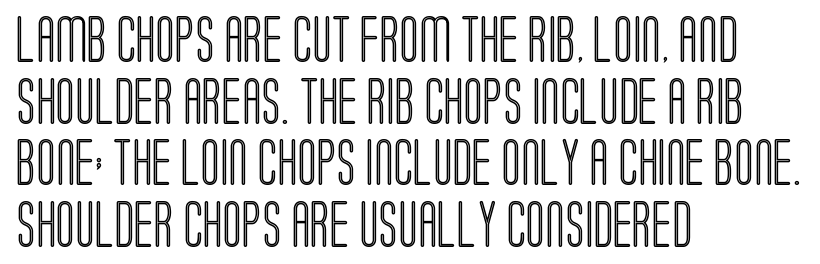
The image shows 46 px condensed type, upright; set left-aligned, normal line spacing (1.34x), normal letter spacing, not underlined; a large x-height.
